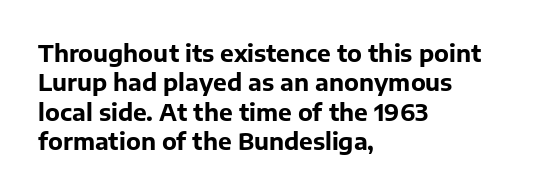
{"italic": "no", "bold": "yes", "underline": "no", "align": "left", "line_spacing": "normal", "line_spacing_ratio": 1.28, "letter_spacing": "normal", "letter_spacing_em": 0.0, "glyph_px": 23}
